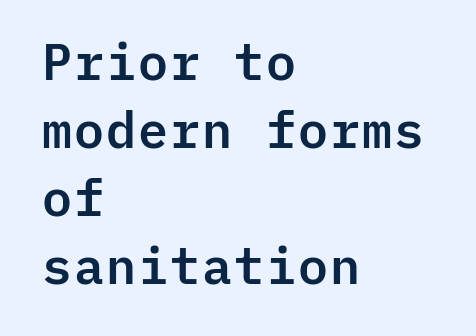
The image shows 50 px sans-serif type, upright, monospaced; set left-aligned, normal line spacing (1.36x), normal letter spacing, not underlined; low stroke contrast and a medium x-height.
